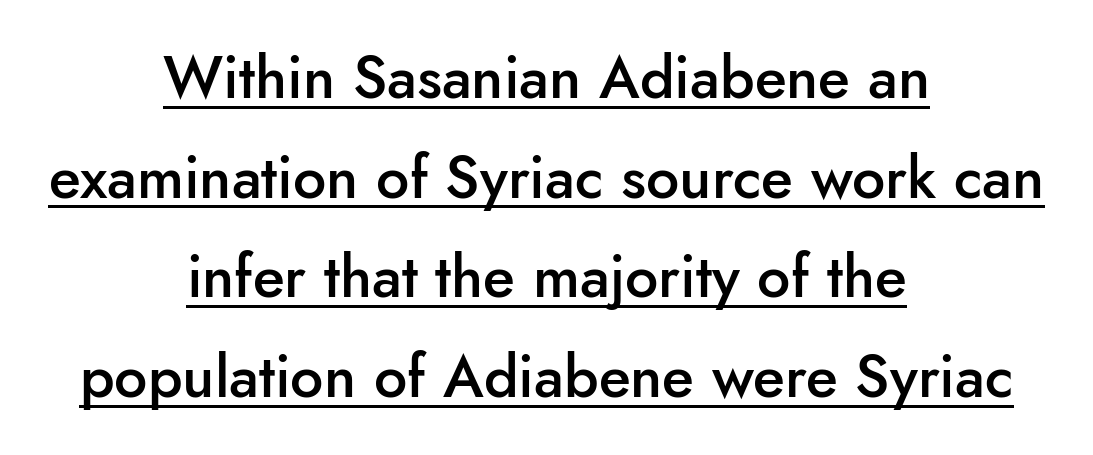
The image shows 59 px semibold sans-serif type, upright; set centered, normal line spacing (1.69x), normal letter spacing, underlined; low stroke contrast and a small x-height.
